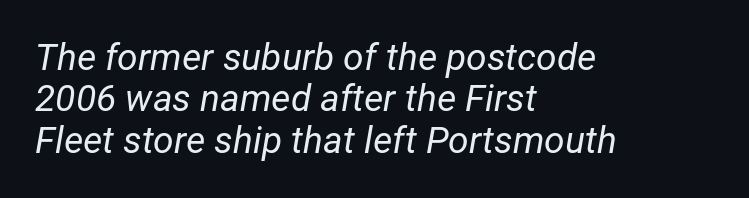
{"italic": "yes", "lean": "right", "slant_degrees": 12, "bold": "no", "weight": "regular", "width": "normal", "stroke_contrast": "low", "x_height": "medium", "monospaced": "no", "underline": "no", "align": "left", "line_spacing": "tight", "line_spacing_ratio": 1.12, "letter_spacing": "normal", "letter_spacing_em": 0.0, "glyph_px": 37}
